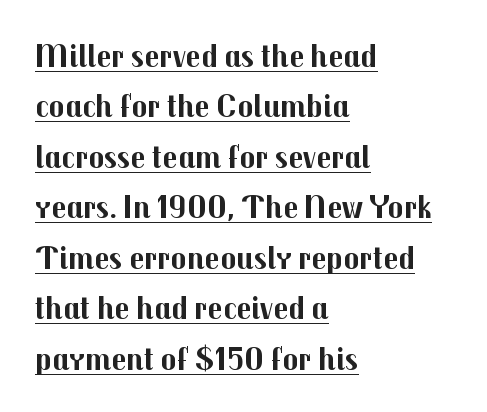
The image shows 33 px bold sans-serif type, upright; set left-aligned, normal line spacing (1.53x), normal letter spacing, underlined; medium stroke contrast and a medium x-height.
